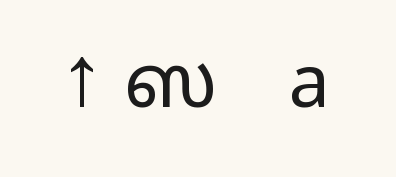
{"serif": "no", "italic": "no", "width": "wide", "stroke_contrast": "medium", "monospaced": "no", "underline": "no", "letter_spacing": "wide", "letter_spacing_em": 0.36, "glyph_px": 73}
